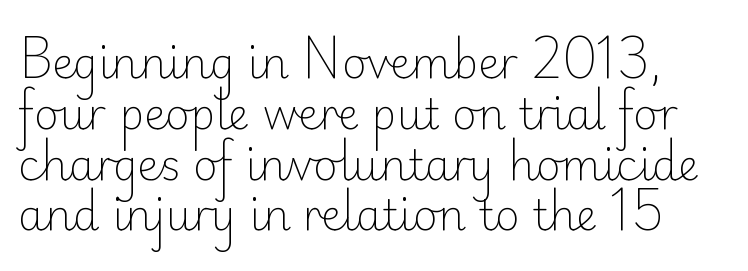
Bold? No — there's no thickening of the strokes. A typesetter would label this face a sans. Just letters on the line, the space beneath them empty. The passage shown is typed in a proportional face where columns would drift. This is the regular roman posture of the typeface. This rendering leaves character spacing at its baseline value.
